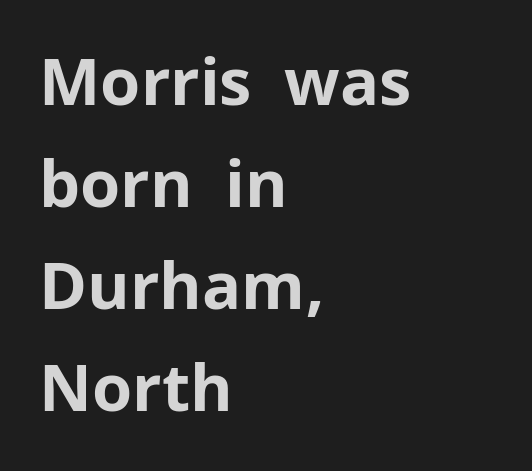
The strokes are fattened all the way to bold. Every row of glyphs begins at an identical x-position on the left. Ascenders rise straight up at ninety degrees. The characters display no serif detailing; their extremities are plain. Has an underline been added? It has not. The rows are spaced the way most documents space them.
